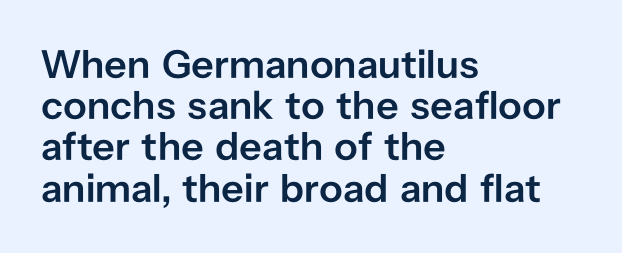
{"serif": "no", "italic": "no", "bold": "semi", "weight": "semibold", "width": "normal", "stroke_contrast": "low", "x_height": "medium", "monospaced": "no", "underline": "no", "align": "left", "line_spacing": "tight", "line_spacing_ratio": 1.03, "letter_spacing": "normal", "letter_spacing_em": 0.0, "glyph_px": 40}
